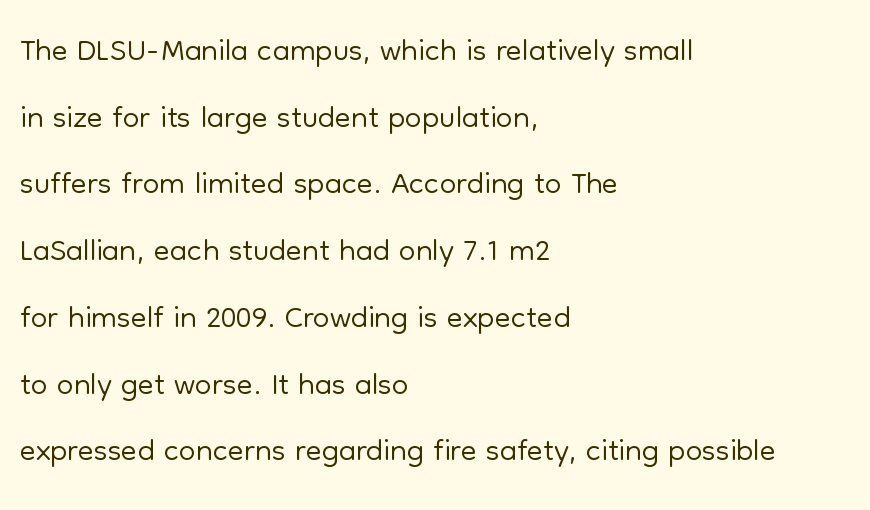
Weight class: somewhere from thin through regular. Posture: upright roman. Reading down the block, your eye returns to a fixed left position each line. Only glyphs here, with clear space below each row. The face used here is rendered with its standard letterfit.
